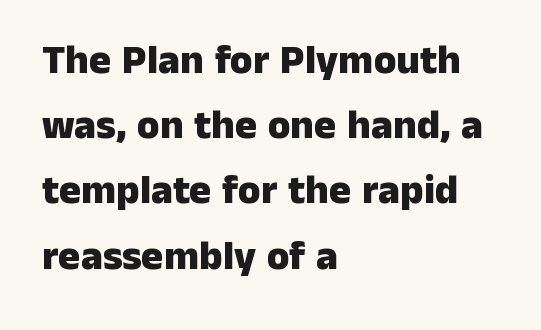
Q: Is the text bold? A: Yes.
Q: Is the text italic (slanted)? A: No, it is upright.
Q: Is the typeface a serif or a sans-serif typeface? A: Sans-serif.
Q: Is the text underlined? A: No.
Q: How is the paragraph aligned? A: Left-aligned.
Q: Is the spacing between letters normal or unusually wide? A: Normal.
Q: Is the spacing between lines tight, normal or loose? A: Normal.
Q: Width (condensed, normal, or wide)? A: Normal.
Q: Stroke contrast? A: Low.
Q: x-height? A: Medium.
Q: Monospaced? A: No.
